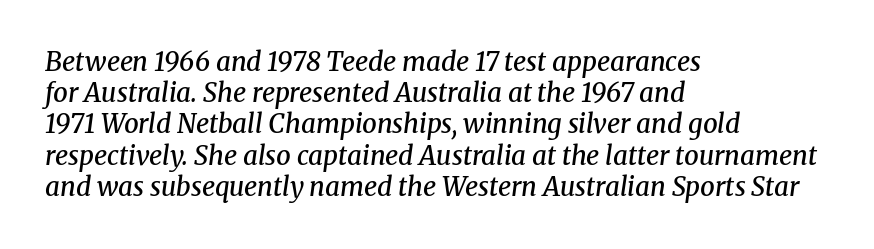
{"italic": "yes", "lean": "right", "slant_degrees": 8, "bold": "semi", "underline": "no", "align": "left", "line_spacing_ratio": 1.2, "letter_spacing": "normal", "letter_spacing_em": 0.0, "glyph_px": 26}
